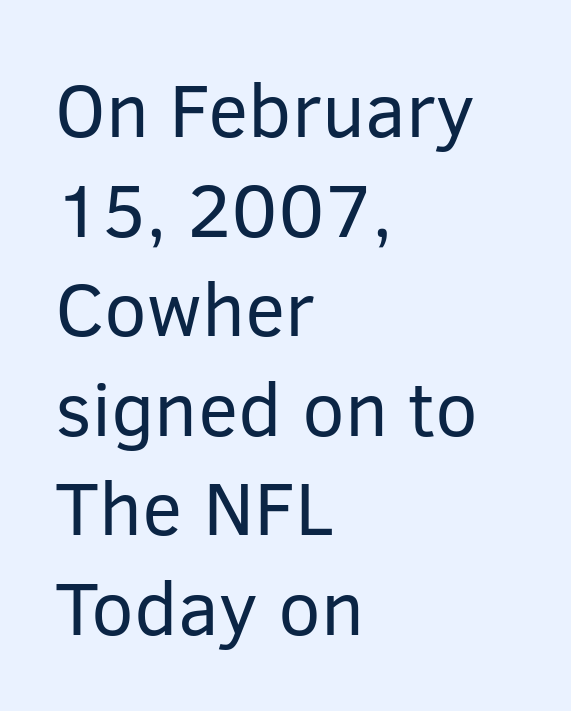
Varying glyph widths throughout — classic text-font behaviour. The letterforms sit at book weight or below. Vertical spacing — default. Line starts are locked; line ends wander. The gaps between neighbouring characters are ordinary and unremarkable.
